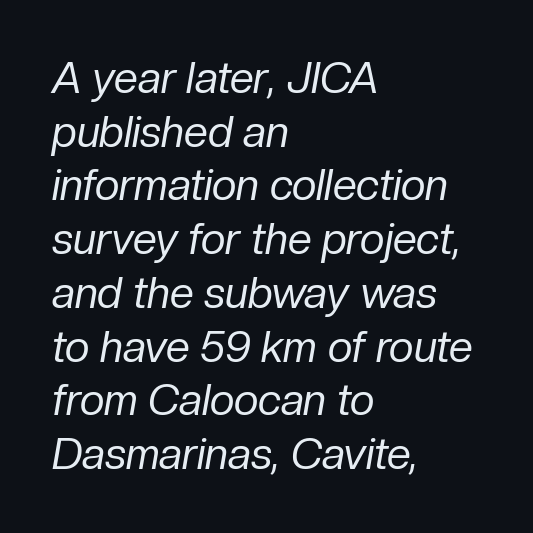
Weight: regular or lighter. Reading down the column, the eye jumps a familiar distance to each next line. The passage shown leans; its letterforms are oblique. How are the letters spaced? Ordinarily, with no added tracking. Looks like regular typesetting: each glyph gets only the width it needs.
